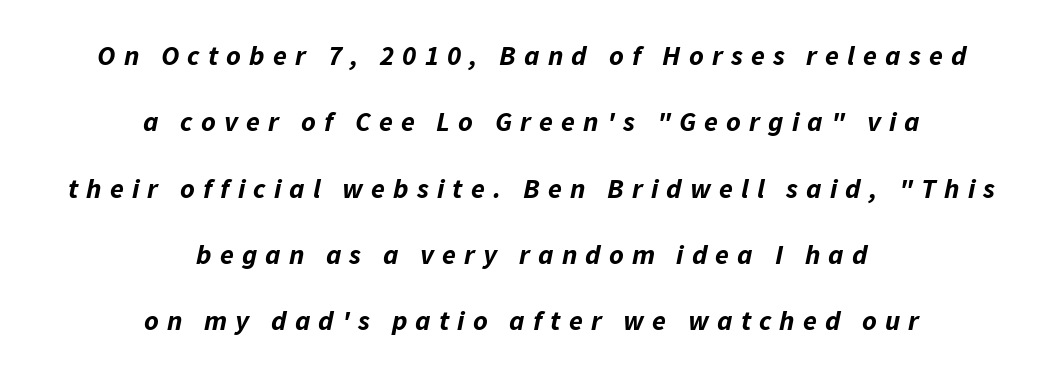
{"italic": "yes", "lean": "right", "slant_degrees": 11, "bold": "yes", "weight": "bold", "width": "normal", "stroke_contrast": "low", "x_height": "medium", "monospaced": "no", "underline": "no", "align": "center", "line_spacing": "loose", "line_spacing_ratio": 2.37, "letter_spacing": "wide", "letter_spacing_em": 0.29, "glyph_px": 28}
